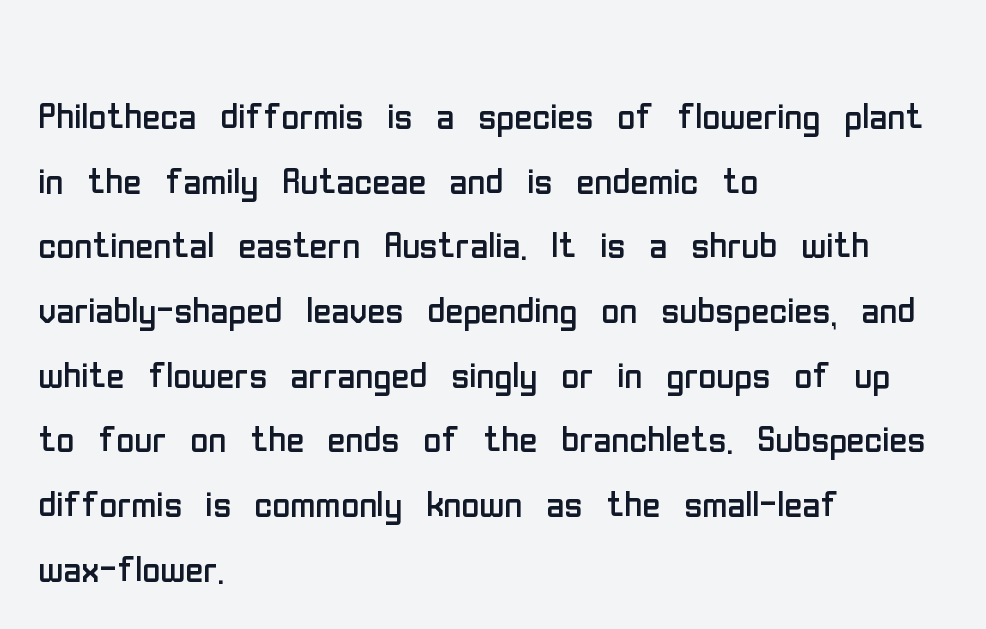
{"serif": "no", "italic": "no", "bold": "no", "weight": "regular", "width": "condensed", "stroke_contrast": "low", "x_height": "medium", "monospaced": "no", "underline": "no", "align": "left", "line_spacing": "normal", "line_spacing_ratio": 1.32, "letter_spacing": "normal", "letter_spacing_em": 0.0, "glyph_px": 49}
